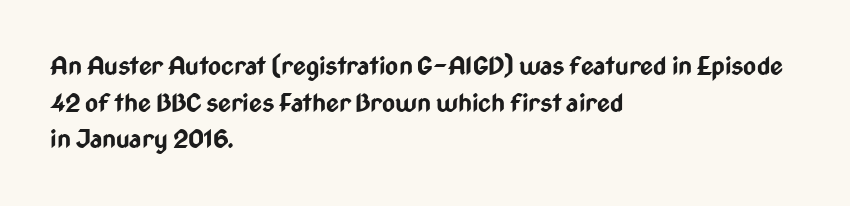
Q: Is the text bold? A: Yes.
Q: Is the text italic (slanted)? A: No, it is upright.
Q: Is the text underlined? A: No.
Q: How is the paragraph aligned? A: Left-aligned.
Q: Is the spacing between letters normal or unusually wide? A: Normal.
Q: Is the spacing between lines tight, normal or loose? A: Normal.
